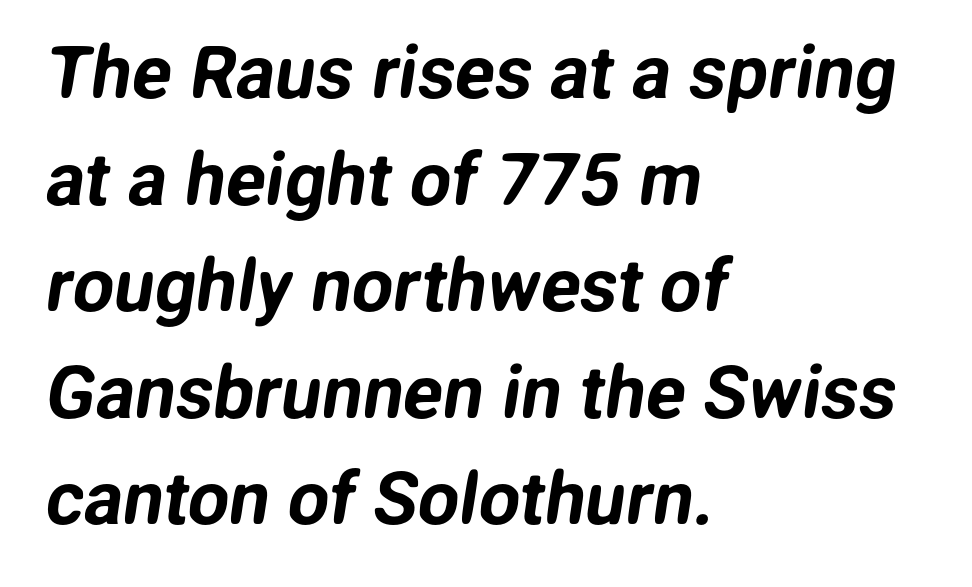
{"serif": "no", "width": "normal", "stroke_contrast": "low", "x_height": "medium", "monospaced": "no", "underline": "no", "align": "left", "line_spacing": "normal", "line_spacing_ratio": 1.46, "letter_spacing": "normal", "letter_spacing_em": 0.0, "glyph_px": 73}
